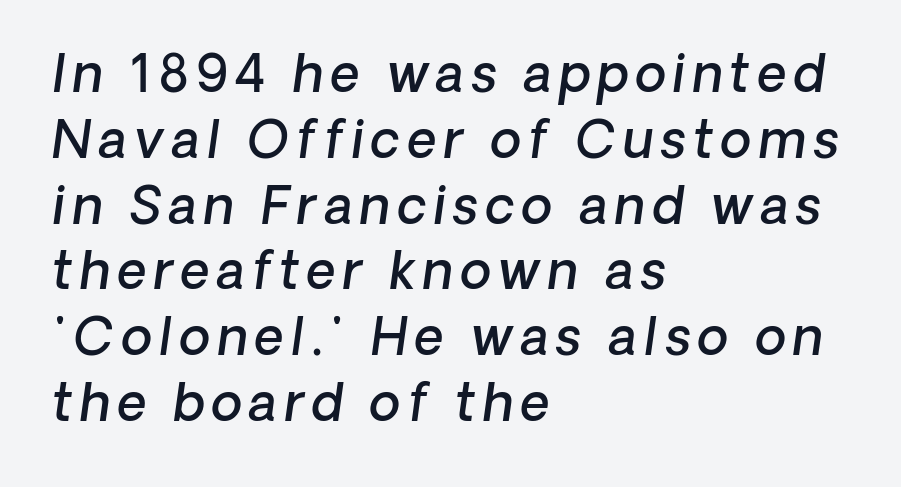
The image shows 51 px semibold sans-serif type; set left-aligned, normal line spacing (1.29x), not underlined; low stroke contrast and a medium x-height.
